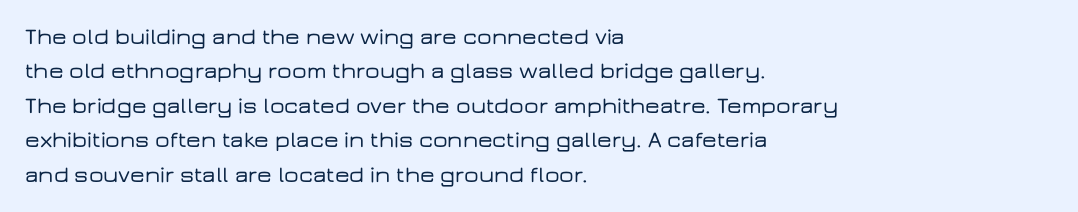
Q: Is the text italic (slanted)? A: No, it is upright.
Q: Is the text underlined? A: No.
Q: How is the paragraph aligned? A: Left-aligned.
Q: Is the spacing between letters normal or unusually wide? A: Normal.
Q: Is the spacing between lines tight, normal or loose? A: Normal.
